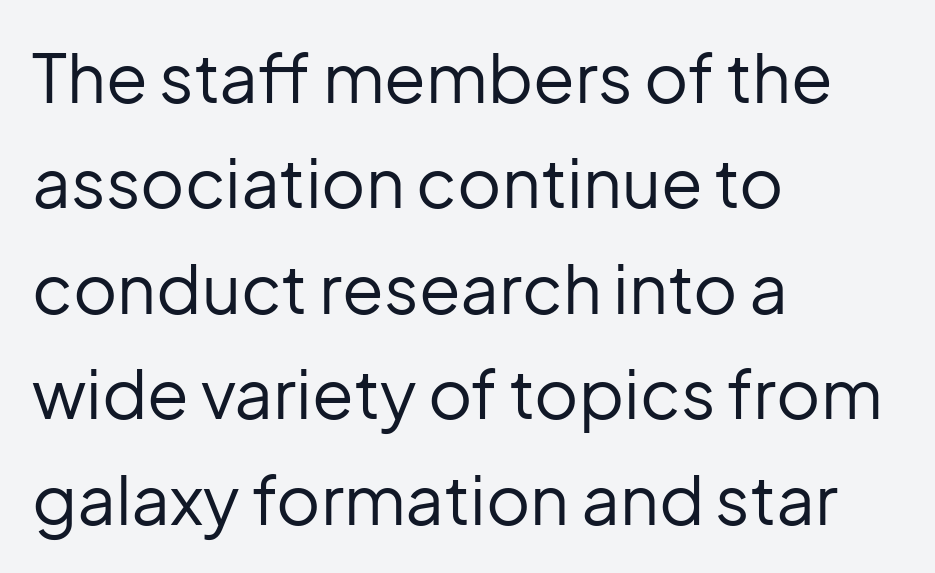
{"serif": "no", "italic": "no", "bold": "no", "weight": "regular", "width": "normal", "stroke_contrast": "low", "x_height": "medium", "monospaced": "no", "underline": "no", "align": "left", "line_spacing": "normal", "line_spacing_ratio": 1.55, "letter_spacing": "normal", "letter_spacing_em": 0.0, "glyph_px": 68}
